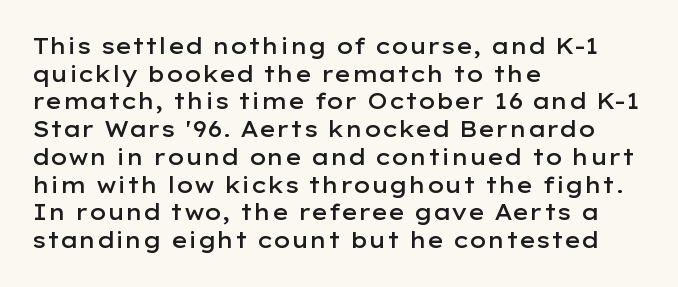
{"italic": "no", "bold": "semi", "underline": "no", "align": "left", "line_spacing": "normal", "line_spacing_ratio": 1.26, "letter_spacing": "normal", "letter_spacing_em": 0.0, "glyph_px": 22}
